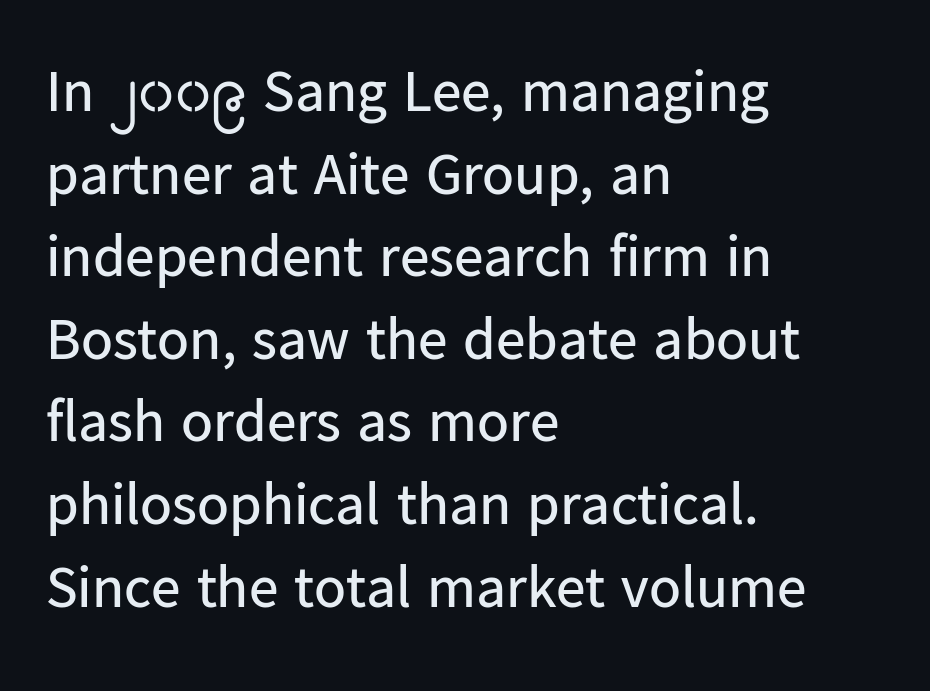
The image shows 59 px regular-weight sans-serif type, upright; set left-aligned, normal line spacing (1.4x), normal letter spacing, not underlined; low stroke contrast and a medium x-height.
